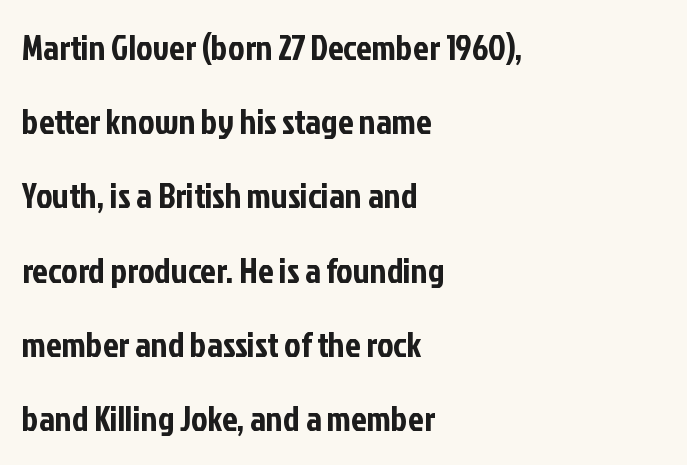
{"serif": "no", "italic": "no", "width": "condensed", "stroke_contrast": "low", "x_height": "medium", "monospaced": "no", "underline": "no", "align": "left", "line_spacing": "loose", "line_spacing_ratio": 2.12, "letter_spacing": "normal", "letter_spacing_em": 0.0, "glyph_px": 35}
